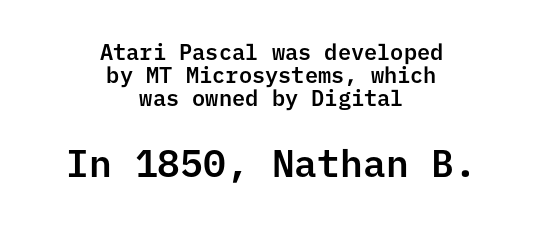
Look at the bottom of the vertical strokes: they stop flat, with no serifs. No italicization has been applied; the sample stays upright. The whitespace from short lines is split evenly between both sides. The designer gave the closing block more size than the opening block. Tracking value appears to be zero — textbook default spacing.
